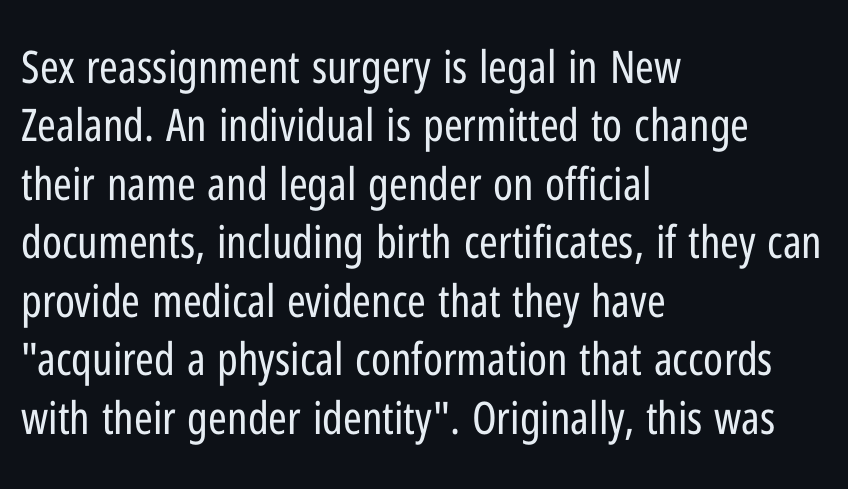
The passage shown has conventional tracking throughout. Characters remain perfectly vertical along every line. The setting favours the left margin, as ordinary paragraphs usually do. The baseline area is clear. Letterform terminals end flat and unadorned throughout the passage.
